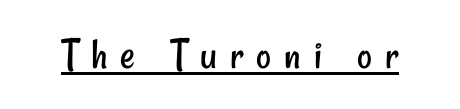
Q: Is the text bold? A: No.
Q: Is the typeface a serif or a sans-serif typeface? A: Sans-serif.
Q: Is the text underlined? A: Yes.
Q: Is the spacing between letters normal or unusually wide? A: Unusually wide.
Q: Width (condensed, normal, or wide)? A: Condensed.
Q: Stroke contrast? A: Low.
Q: x-height? A: Small.
Q: Monospaced? A: No.
